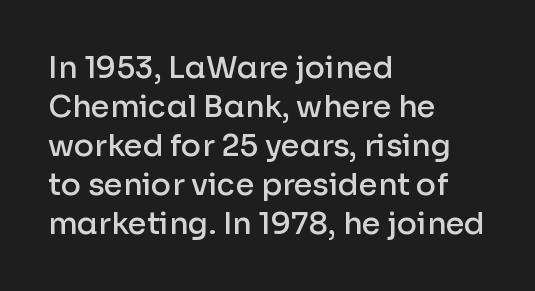
{"serif": "no", "italic": "no", "bold": "semi", "weight": "semibold", "width": "normal", "stroke_contrast": "low", "x_height": "medium", "monospaced": "no", "underline": "no", "align": "left", "line_spacing": "normal", "line_spacing_ratio": 1.3, "letter_spacing": "normal", "letter_spacing_em": 0.0, "glyph_px": 30}
